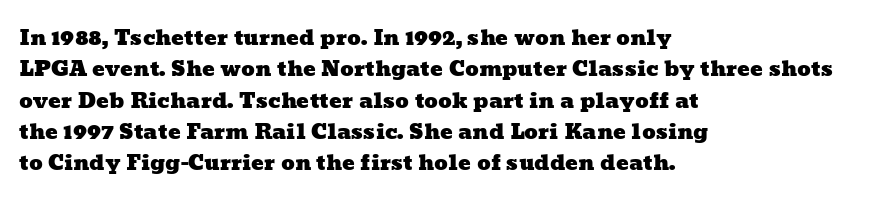
Q: Is the text underlined? A: No.
Q: How is the paragraph aligned? A: Left-aligned.
Q: Is the spacing between letters normal or unusually wide? A: Normal.
Q: Is the spacing between lines tight, normal or loose? A: Normal.
